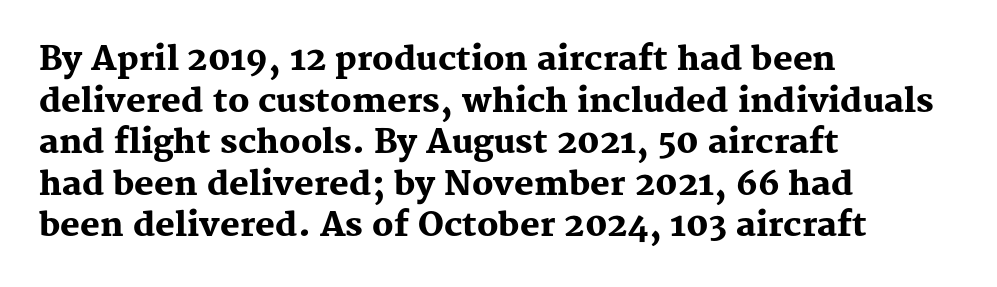
Q: Is the text bold? A: Yes.
Q: Is the text italic (slanted)? A: No, it is upright.
Q: Is the typeface a serif or a sans-serif typeface? A: Serif.
Q: Is the text underlined? A: No.
Q: How is the paragraph aligned? A: Left-aligned.
Q: Is the spacing between letters normal or unusually wide? A: Normal.
Q: Is the spacing between lines tight, normal or loose? A: Normal.
Q: Width (condensed, normal, or wide)? A: Normal.
Q: Stroke contrast? A: Medium.
Q: x-height? A: Medium.
Q: Monospaced? A: No.
